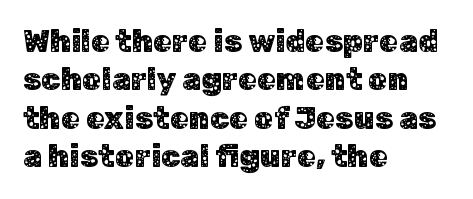
The image shows 31 px sans-serif type, upright; set left-aligned, line spacing 1.24x, normal letter spacing, not underlined; low stroke contrast and a medium x-height.
